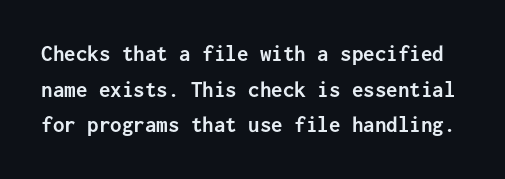
Anything drawn beneath the words? Only blank space. Caption: bold face, heavy strokes. These lines sit exactly where default settings would place them. In terms of posture, this sample is upright. Here the glyphs are tracked normally, forming tight word shapes.
